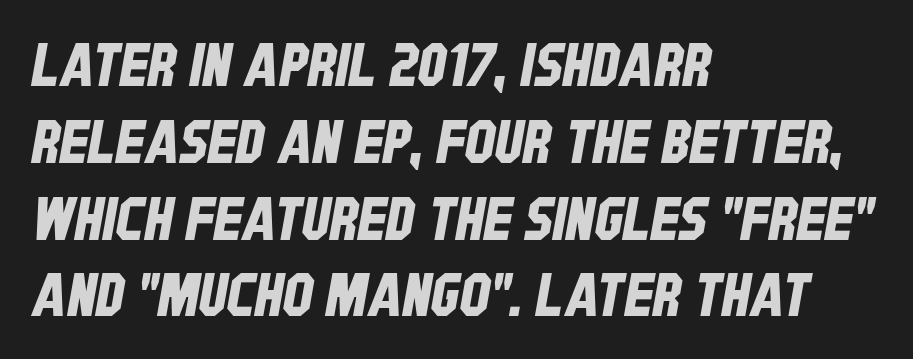
The image shows 60 px condensed sans-serif type; set left-aligned, normal line spacing (1.28x), normal letter spacing, not underlined; low stroke contrast and a large x-height.
